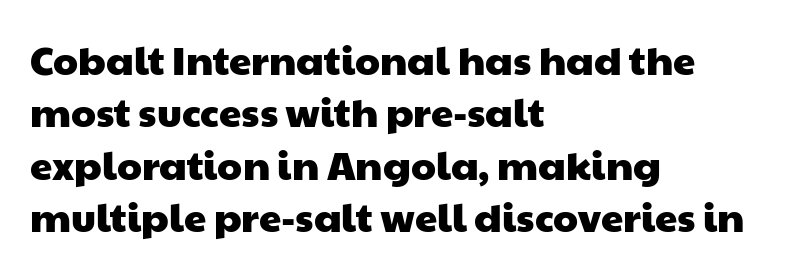
{"serif": "no", "width": "wide", "stroke_contrast": "low", "x_height": "medium", "monospaced": "no", "underline": "no", "align": "left", "line_spacing": "normal", "line_spacing_ratio": 1.31, "letter_spacing": "normal", "letter_spacing_em": 0.0, "glyph_px": 40}
